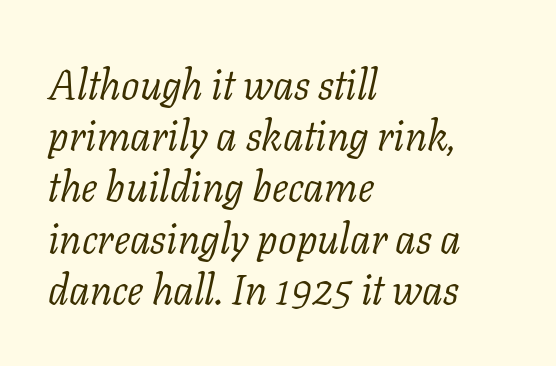
Q: Is the text bold? A: No.
Q: Is the text italic (slanted)? A: Yes, it leans right by about 11 degrees.
Q: Is the typeface a serif or a sans-serif typeface? A: Serif.
Q: Is the text underlined? A: No.
Q: How is the paragraph aligned? A: Left-aligned.
Q: Is the spacing between letters normal or unusually wide? A: Normal.
Q: Is the spacing between lines tight, normal or loose? A: Normal.
Q: Width (condensed, normal, or wide)? A: Normal.
Q: Stroke contrast? A: Low.
Q: x-height? A: Medium.
Q: Monospaced? A: No.
